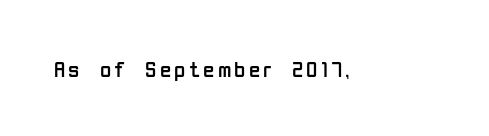
Q: Is the text bold? A: No.
Q: Is the text italic (slanted)? A: No, it is upright.
Q: Is the text underlined? A: No.
